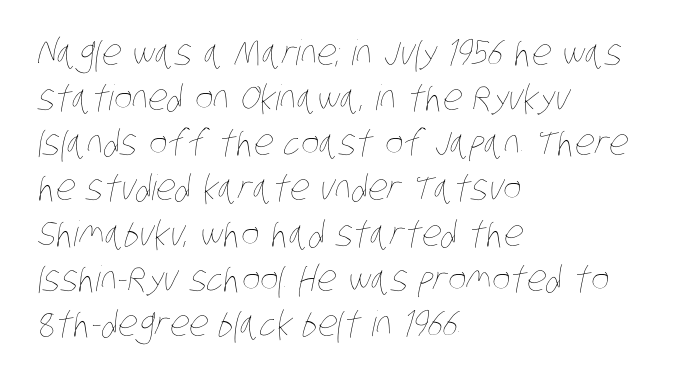
Q: Is the text bold? A: No.
Q: Is the text underlined? A: No.
Q: How is the paragraph aligned? A: Left-aligned.
Q: Is the spacing between letters normal or unusually wide? A: Normal.
Q: Is the spacing between lines tight, normal or loose? A: Normal.
Q: Width (condensed, normal, or wide)? A: Condensed.
Q: Stroke contrast? A: Low.
Q: x-height? A: Large.
Q: Monospaced? A: No.
